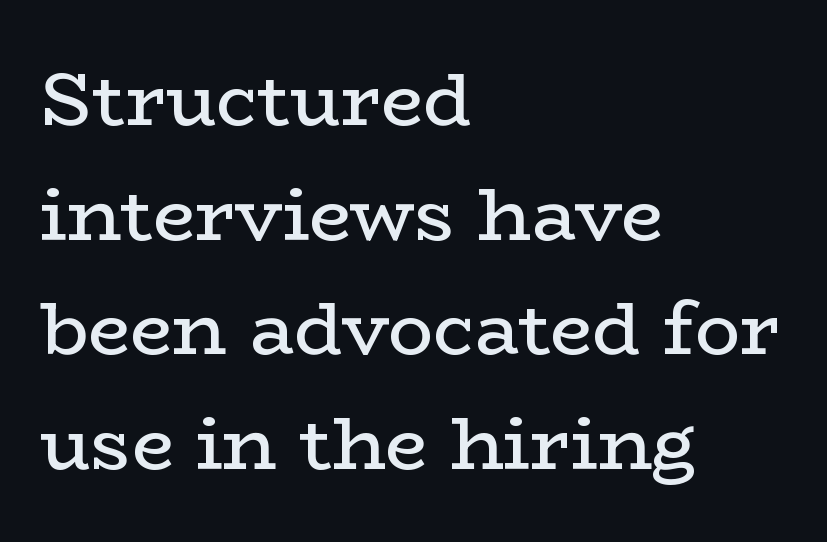
The image shows 75 px regular-weight, wide serif type, upright; set left-aligned, normal line spacing (1.53x), normal letter spacing, not underlined; low stroke contrast and a medium x-height.
